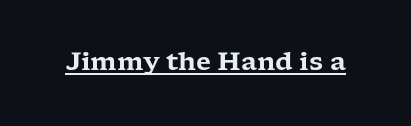
The image shows 25 px text type, upright; set normal letter spacing, underlined.
